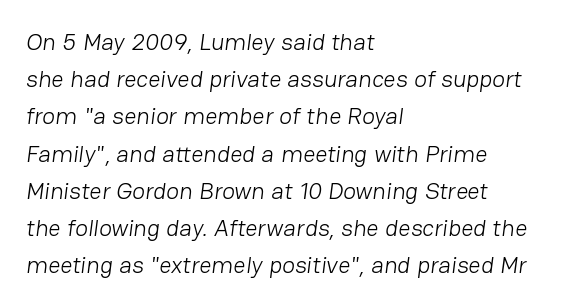
Beneath every word, the page is bare. The leading is moderate, giving the passage an even texture. This sample uses plain, unmodified letter spacing. Vertical stems look standard width or narrower in stroke. This sample is left-justified, so line endings fall wherever the words run out.
